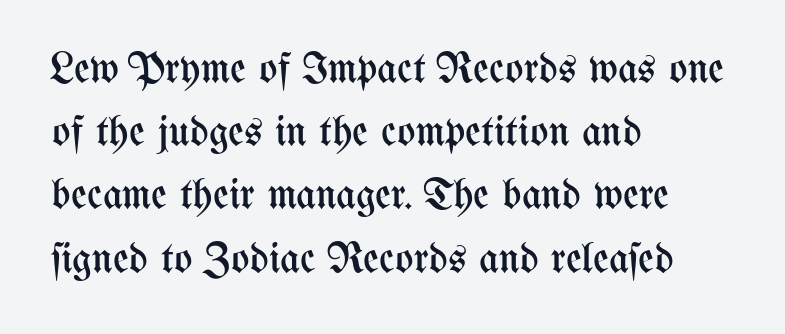
Q: Is the text bold? A: No.
Q: Is the text italic (slanted)? A: No, it is upright.
Q: Is the text underlined? A: No.
Q: How is the paragraph aligned? A: Left-aligned.
Q: Is the spacing between letters normal or unusually wide? A: Normal.
Q: Is the spacing between lines tight, normal or loose? A: Normal.
Q: Width (condensed, normal, or wide)? A: Condensed.
Q: Stroke contrast? A: Medium.
Q: x-height? A: Medium.
Q: Monospaced? A: No.
